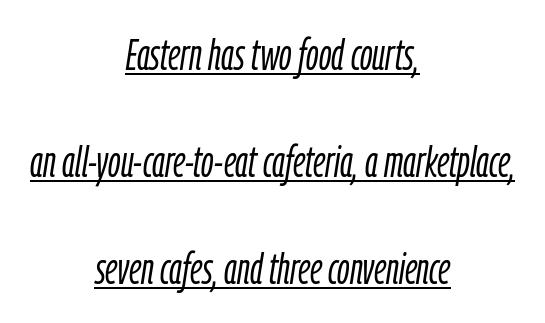
Q: Is the text bold? A: No.
Q: Is the text italic (slanted)? A: Yes, it leans right by about 9 degrees.
Q: Is the text underlined? A: Yes.
Q: How is the paragraph aligned? A: Centered.
Q: Is the spacing between letters normal or unusually wide? A: Normal.
Q: Is the spacing between lines tight, normal or loose? A: Loose.
Q: Width (condensed, normal, or wide)? A: Condensed.
Q: Stroke contrast? A: Low.
Q: x-height? A: Medium.
Q: Monospaced? A: No.
